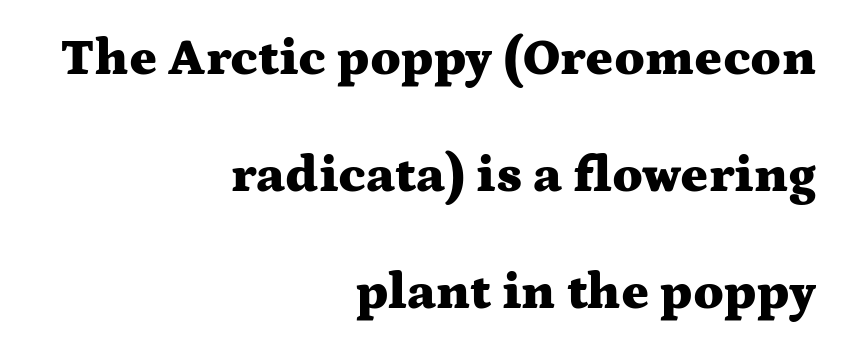
{"serif": "yes", "italic": "no", "bold": "yes", "weight": "heavy", "width": "wide", "stroke_contrast": "medium", "x_height": "medium", "monospaced": "no", "underline": "no", "align": "right", "line_spacing": "loose", "line_spacing_ratio": 2.25, "letter_spacing": "normal", "letter_spacing_em": 0.0, "glyph_px": 52}
